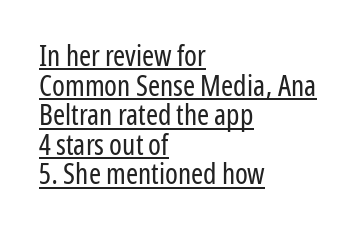
Does the lettering tilt? It doesn't — this is upright. The passage shown is typed in a proportional face where columns would drift. Weight: not bold — regular or lighter. The ragged edge is on the right, which tells us the setting is flush left. Interline gaps are noticeably narrow in this sample. Here the glyphs are tracked normally, forming tight word shapes.
